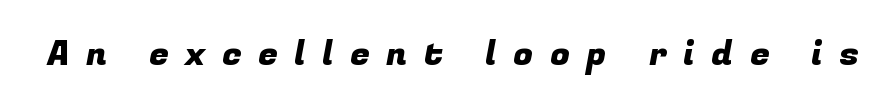
Q: Is the typeface a serif or a sans-serif typeface? A: Sans-serif.
Q: Is the text underlined? A: No.
Q: Is the spacing between letters normal or unusually wide? A: Unusually wide.
Q: Width (condensed, normal, or wide)? A: Normal.
Q: Stroke contrast? A: Low.
Q: x-height? A: Medium.
Q: Monospaced? A: No.
